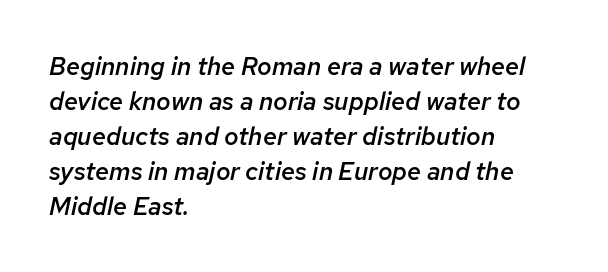
{"italic": "yes", "lean": "right", "slant_degrees": 12, "bold": "semi", "underline": "no", "align": "left", "line_spacing": "normal", "line_spacing_ratio": 1.4, "letter_spacing": "normal", "letter_spacing_em": 0.0, "glyph_px": 25}
